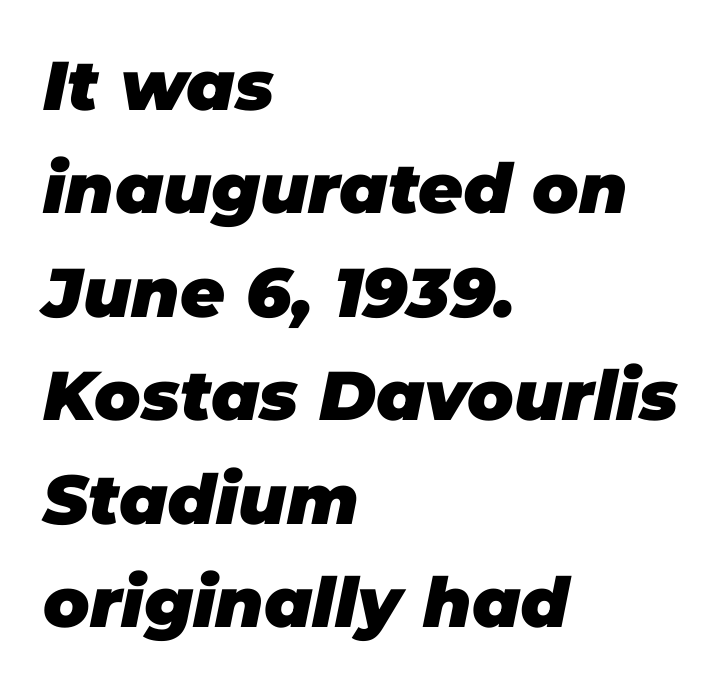
The face used here is proportionally spaced, like ordinary book or web type. The area under the type is left untouched. The text block is weighted toward the left margin, trailing off unevenly rightward. The rows are spaced the way most documents space them. Italic: yes, the glyphs are oblique.
